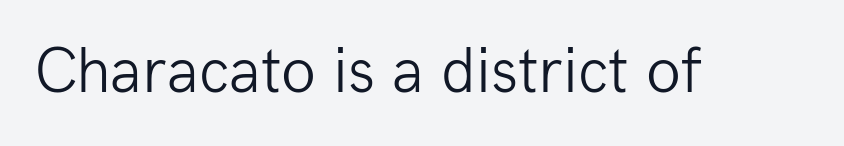
Underlining? Definitely not there. This sample has the flowing, uneven cadence of proportional lettering. Every character sits straight up, as roman type does. The cut favours lightness, reaching ordinary text weight at its darkest.
